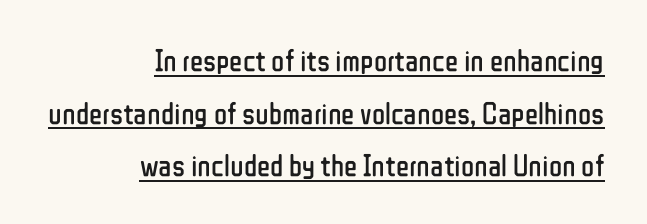
{"serif": "no", "italic": "no", "bold": "no", "weight": "regular", "width": "condensed", "stroke_contrast": "low", "x_height": "medium", "monospaced": "no", "underline": "yes", "align": "right", "line_spacing": "normal", "line_spacing_ratio": 1.7, "letter_spacing": "normal", "letter_spacing_em": 0.0, "glyph_px": 31}
